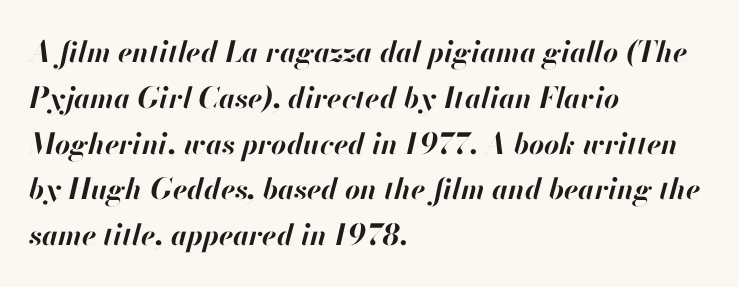
{"italic": "yes", "lean": "right", "slant_degrees": 13, "bold": "yes", "weight": "bold", "width": "normal", "stroke_contrast": "high", "x_height": "small", "monospaced": "no", "underline": "no", "align": "left", "line_spacing": "normal", "line_spacing_ratio": 1.58, "letter_spacing": "normal", "letter_spacing_em": 0.0, "glyph_px": 29}
